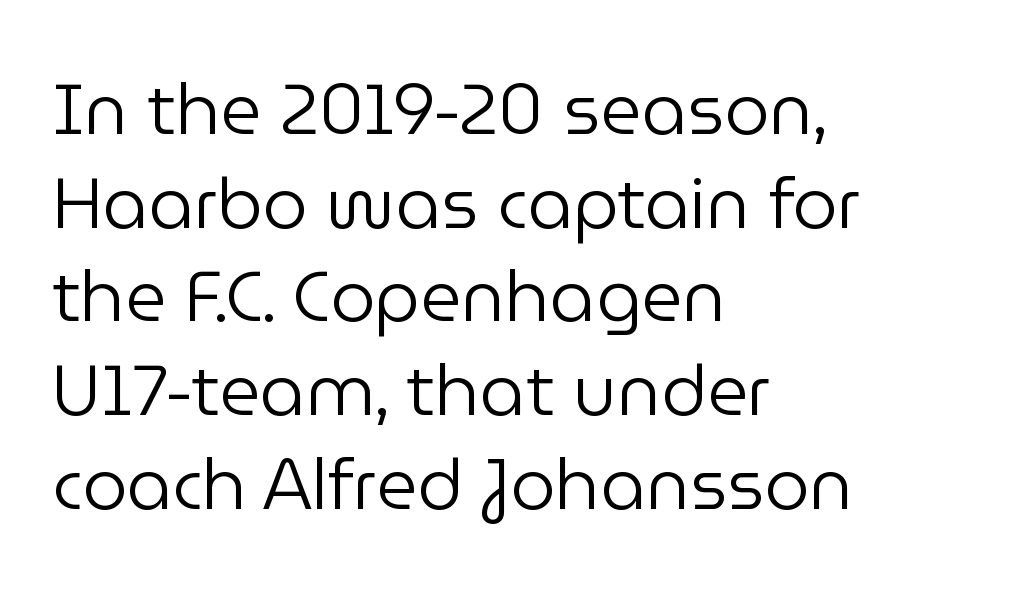
Q: Is the text bold? A: No.
Q: Is the text italic (slanted)? A: No, it is upright.
Q: Is the typeface a serif or a sans-serif typeface? A: Sans-serif.
Q: Is the text underlined? A: No.
Q: How is the paragraph aligned? A: Left-aligned.
Q: Is the spacing between letters normal or unusually wide? A: Normal.
Q: Is the spacing between lines tight, normal or loose? A: Normal.
Q: Width (condensed, normal, or wide)? A: Normal.
Q: Stroke contrast? A: Low.
Q: x-height? A: Medium.
Q: Monospaced? A: No.
